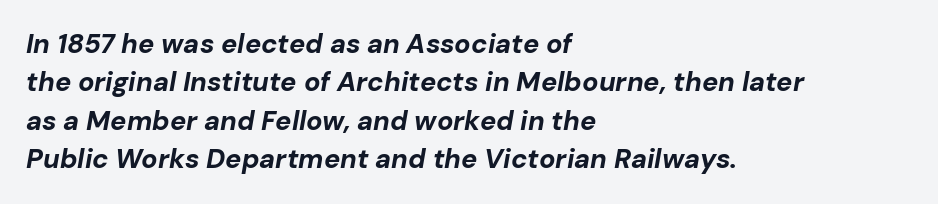
The image shows 27 px bold type, italic (leaning right); set left-aligned, normal line spacing (1.42x), normal letter spacing, not underlined.
